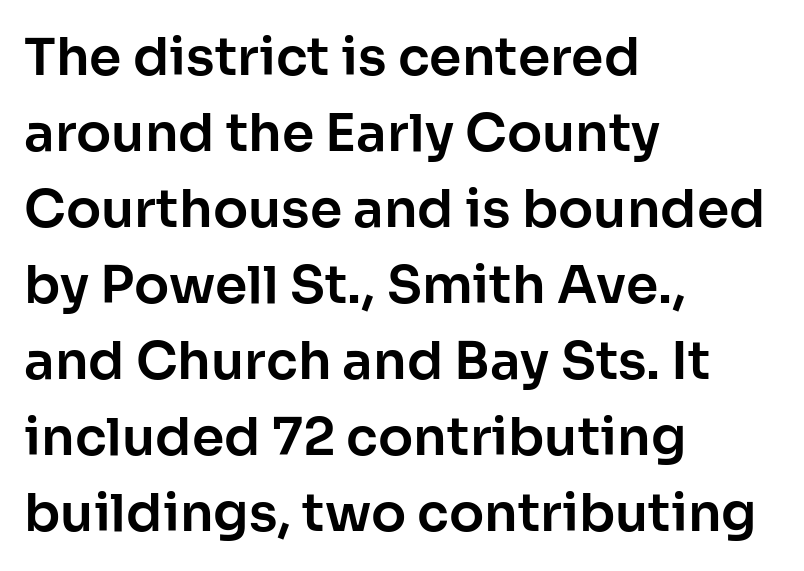
{"serif": "no", "italic": "no", "width": "normal", "stroke_contrast": "low", "x_height": "medium", "monospaced": "no", "underline": "no", "align": "left", "line_spacing": "normal", "line_spacing_ratio": 1.46, "letter_spacing": "normal", "letter_spacing_em": 0.0, "glyph_px": 52}
